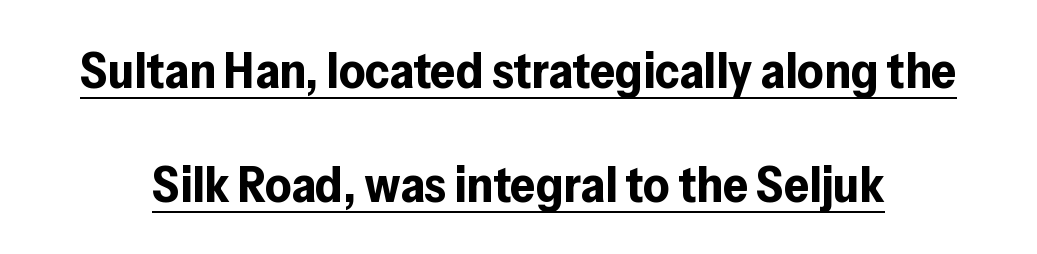
The image shows 50 px bold sans-serif type, upright; set loose line spacing (2.28x), normal letter spacing, underlined; low stroke contrast and a medium x-height.
